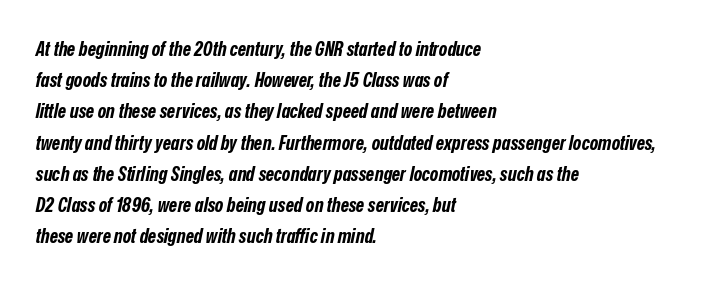
Q: Is the text bold? A: Yes.
Q: Is the text italic (slanted)? A: Yes, it leans right by about 12 degrees.
Q: Is the text underlined? A: No.
Q: How is the paragraph aligned? A: Left-aligned.
Q: Is the spacing between letters normal or unusually wide? A: Normal.
Q: Is the spacing between lines tight, normal or loose? A: Normal.
